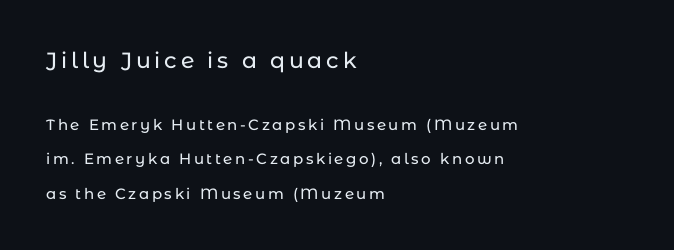
The block sitting higher on the canvas is the one with enlarged characters. The vertical gap from one line to the next is large. Nope, not italic — everything's standing straight. If you drew a ruler down the left edge, every line would touch it. No word sits above an underline.
